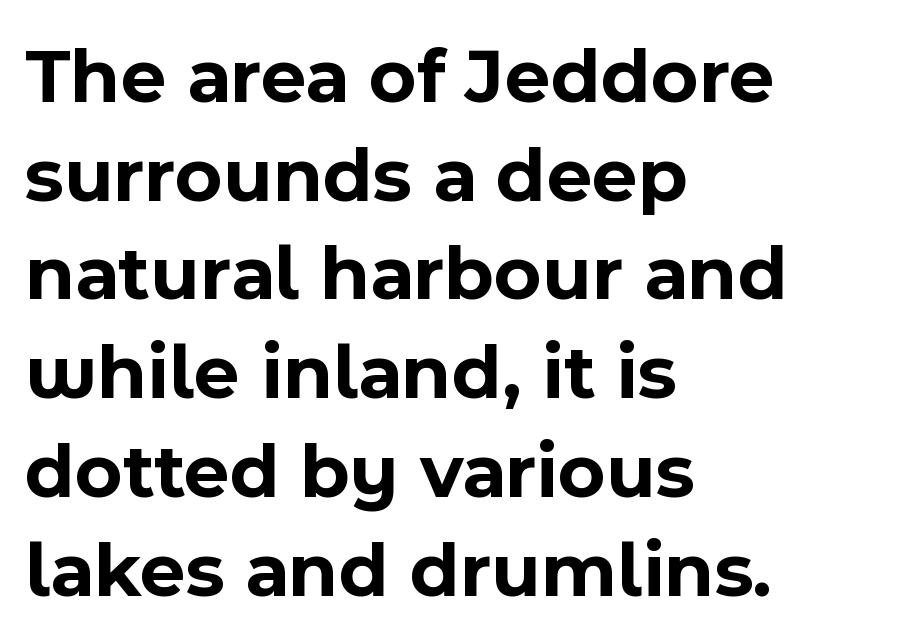
{"serif": "no", "italic": "no", "bold": "yes", "weight": "bold", "width": "normal", "x_height": "medium", "monospaced": "no", "underline": "no", "align": "left", "line_spacing": "normal", "line_spacing_ratio": 1.25, "letter_spacing": "normal", "letter_spacing_em": 0.0, "glyph_px": 79}
